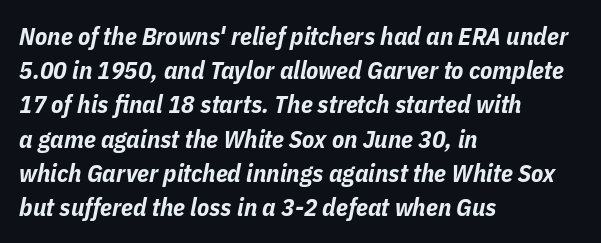
Check the space under the baseline: it is left empty. Strong, thick strokes mark this as bold type. The typesetter chose a ragged-right arrangement here. Characters follow at the spacing the type designer built in.
